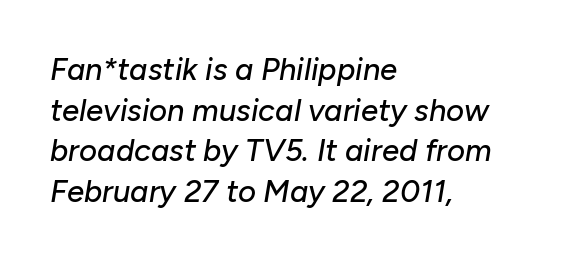
Q: Is the text italic (slanted)? A: Yes, it leans right by about 10 degrees.
Q: Is the text underlined? A: No.
Q: How is the paragraph aligned? A: Left-aligned.
Q: Is the spacing between letters normal or unusually wide? A: Normal.
Q: Is the spacing between lines tight, normal or loose? A: Normal.
Q: Width (condensed, normal, or wide)? A: Normal.
Q: Stroke contrast? A: Low.
Q: x-height? A: Medium.
Q: Monospaced? A: No.
